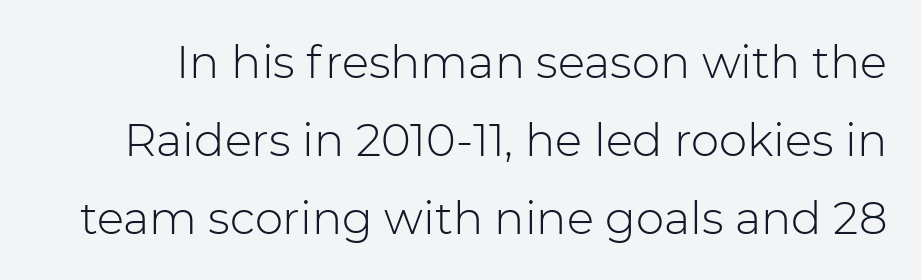
Ordinary non-slanted type is in use. Only glyphs here, with clear space below each row. Weight: regular or lighter. Varying glyph widths throughout — classic text-font behaviour. In terms of letterform style, serifs are entirely absent.
